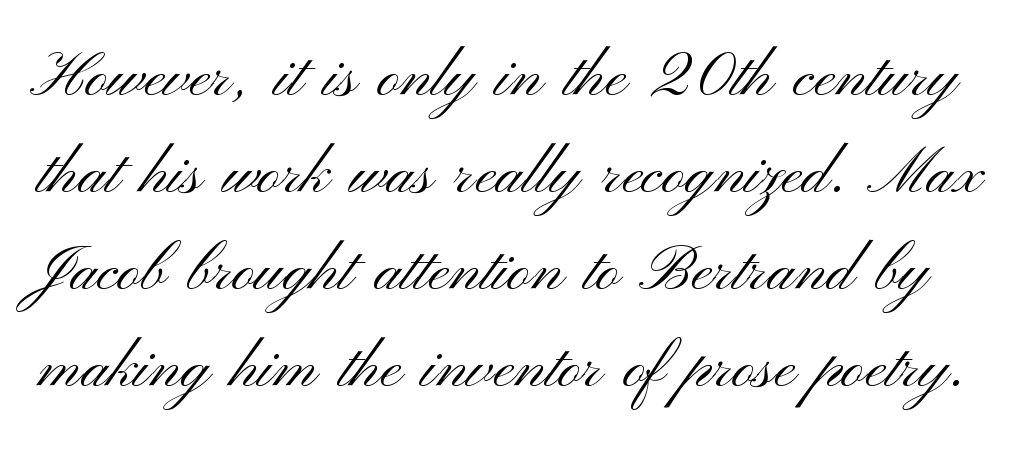
The image shows 63 px light, wide sans-serif type; set normal line spacing (1.54x), normal letter spacing, not underlined; medium stroke contrast and a small x-height.
